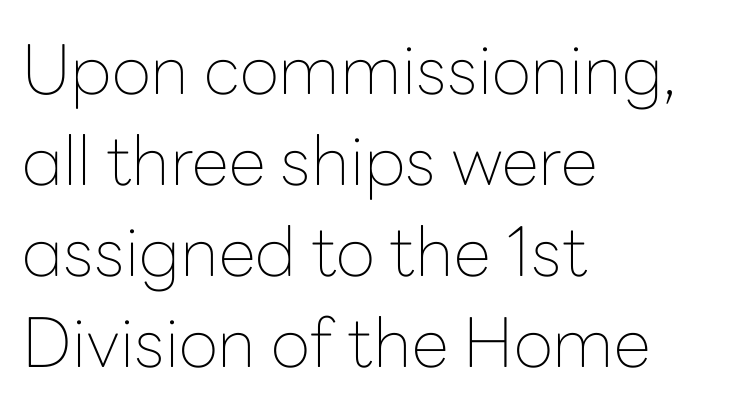
Q: Is the text bold? A: No.
Q: Is the text italic (slanted)? A: No, it is upright.
Q: Is the typeface a serif or a sans-serif typeface? A: Sans-serif.
Q: Is the text underlined? A: No.
Q: How is the paragraph aligned? A: Left-aligned.
Q: Is the spacing between letters normal or unusually wide? A: Normal.
Q: Is the spacing between lines tight, normal or loose? A: Normal.
Q: Width (condensed, normal, or wide)? A: Normal.
Q: Stroke contrast? A: Low.
Q: x-height? A: Medium.
Q: Monospaced? A: No.
